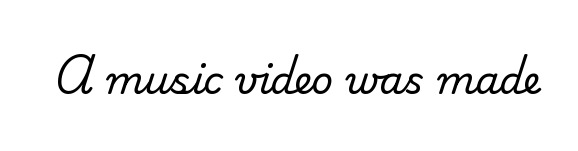
Q: Is the text italic (slanted)? A: Yes.
Q: Is the text underlined? A: No.
Q: Is the spacing between letters normal or unusually wide? A: Normal.
Q: Width (condensed, normal, or wide)? A: Normal.
Q: Stroke contrast? A: Medium.
Q: x-height? A: Small.
Q: Monospaced? A: No.
